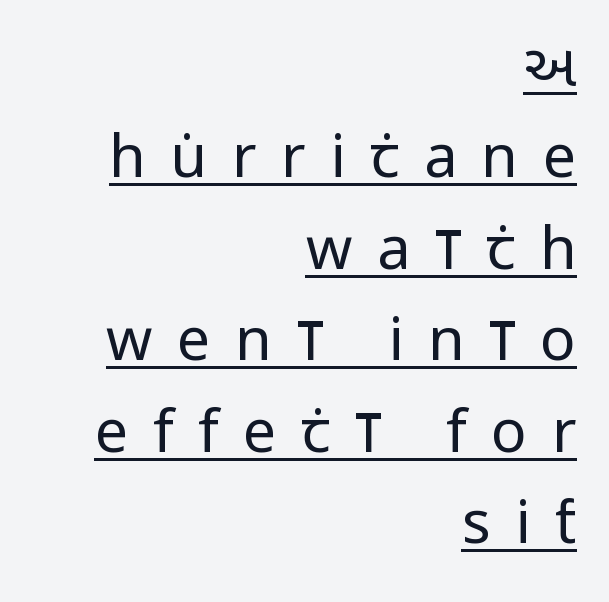
The image shows 59 px regular-weight, condensed sans-serif type, upright; set right-aligned, normal line spacing (1.55x), unusually wide letter spacing (+0.42 em), underlined; low stroke contrast and a large x-height.
